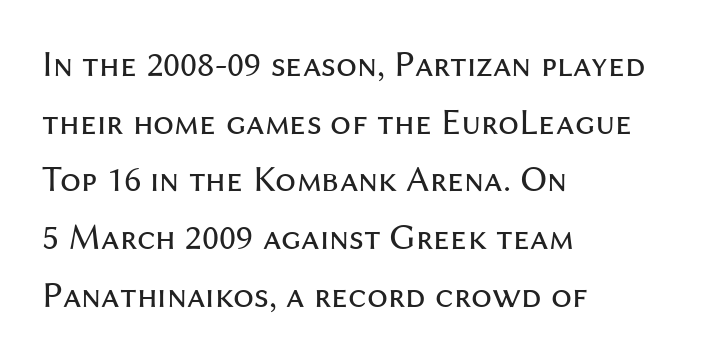
The image shows 37 px regular-weight sans-serif type, upright; set left-aligned, normal line spacing (1.56x), normal letter spacing, not underlined; medium stroke contrast and a medium x-height.
